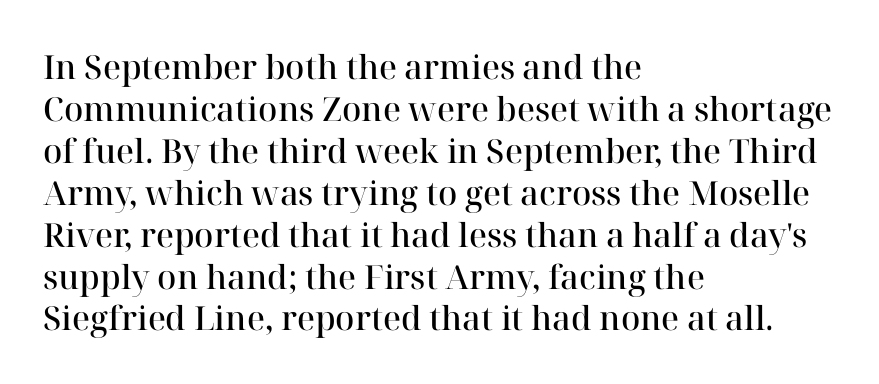
Q: Is the text bold? A: Semi-bold.
Q: Is the text italic (slanted)? A: No, it is upright.
Q: Is the typeface a serif or a sans-serif typeface? A: Serif.
Q: Is the text underlined? A: No.
Q: How is the paragraph aligned? A: Left-aligned.
Q: Is the spacing between letters normal or unusually wide? A: Normal.
Q: Is the spacing between lines tight, normal or loose? A: Normal.
Q: Width (condensed, normal, or wide)? A: Normal.
Q: Stroke contrast? A: High.
Q: x-height? A: Medium.
Q: Monospaced? A: No.
